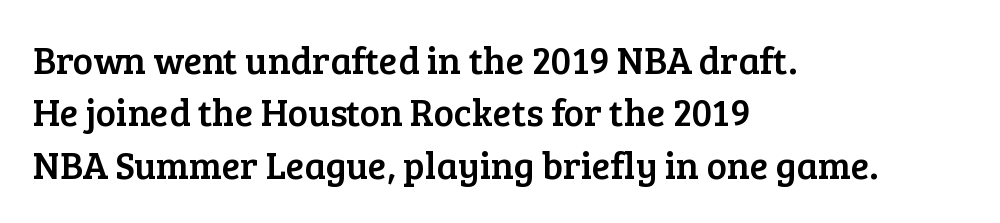
The image shows 38 px serif type, upright; set left-aligned, normal line spacing (1.38x), normal letter spacing, not underlined; low stroke contrast and a medium x-height.
